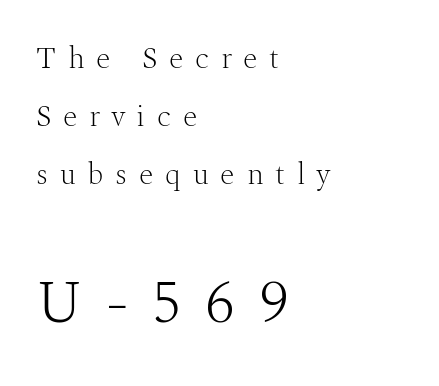
Decoration check: the copy has no underline. A quiet, ordinary-to-light weight characterises the typeface. Does the bottom block carry the larger type? Yes, it does. Unlike italic type, these characters show no tilt at all.
